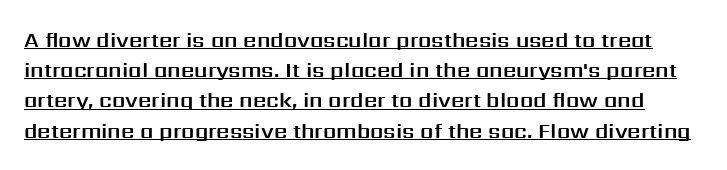
The image shows 21 px text type, upright; set normal line spacing (1.44x), normal letter spacing, underlined.
